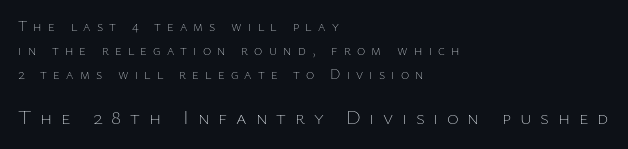
Compared with typical paragraphs, the rows here are spaced about the same. These lines are set flush left with a ragged right edge. Weight: regular or lighter. The type is letterspaced generously, with wide tracking. You can tell it's not italic because the verticals are truly vertical. The gap between lines stays unmarked.
